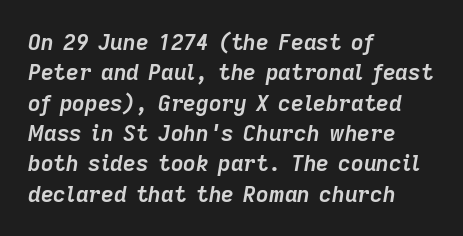
The image shows 22 px bold type, italic (leaning right); set left-aligned, normal line spacing (1.38x), normal letter spacing, not underlined.
